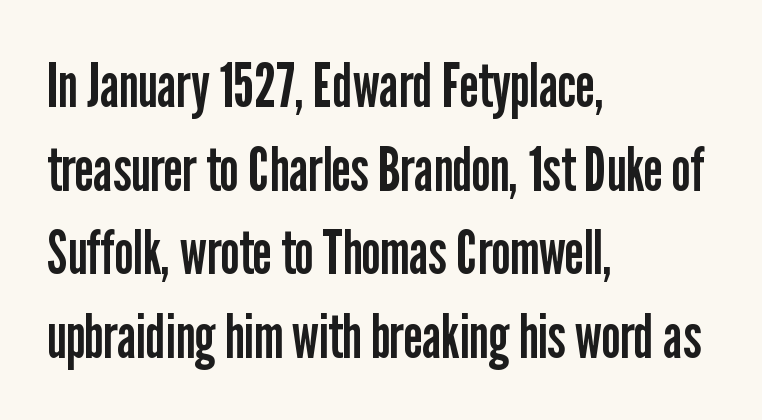
The image shows 61 px regular-weight, condensed sans-serif type, upright; set left-aligned, normal line spacing (1.37x), normal letter spacing, not underlined; low stroke contrast and a medium x-height.
